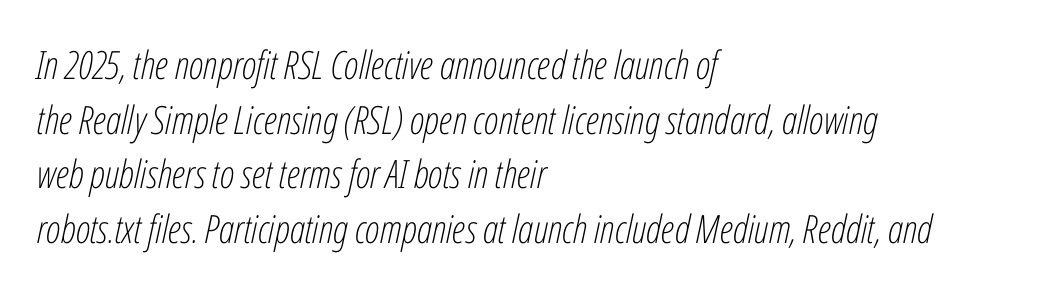
{"italic": "yes", "lean": "right", "slant_degrees": 12, "bold": "no", "weight": "light", "width": "condensed", "stroke_contrast": "low", "x_height": "medium", "monospaced": "no", "underline": "no", "align": "left", "line_spacing": "normal", "line_spacing_ratio": 1.4, "letter_spacing": "normal", "letter_spacing_em": 0.0, "glyph_px": 39}
